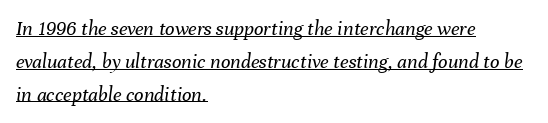
Heaviness? Minimal to ordinary, like unemphasized prose. Looking at the ascenders, they clearly lean. There is no visible air inserted between adjacent glyphs. The rag falls on the right side of this text block. Each line of the rendering has a horizontal stroke beneath the glyphs. The rendering uses a moderate line-height, typical for paragraphs.
